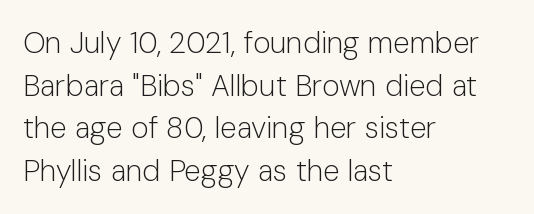
{"serif": "no", "italic": "no", "bold": "no", "weight": "light", "width": "normal", "stroke_contrast": "low", "x_height": "medium", "monospaced": "no", "underline": "no", "align": "left", "line_spacing": "normal", "line_spacing_ratio": 1.42, "letter_spacing": "normal", "letter_spacing_em": 0.0, "glyph_px": 30}
